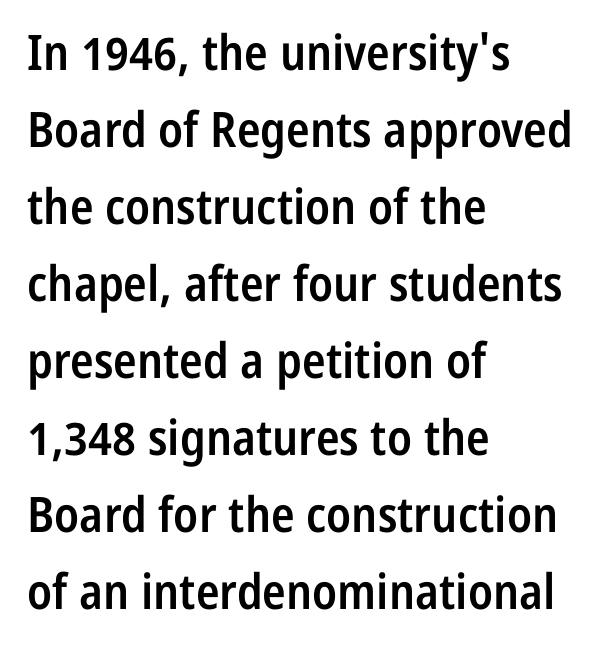
Nothing sits at the stroke ends, so this counts as sans-serif. Does the copy run flush right? No — it runs flush left. Students, observe: this is what conventionally led text looks like. The axis of the letterforms is exactly vertical. These lines are rendered in a variable-pitch font. Underlining? Definitely not there.
